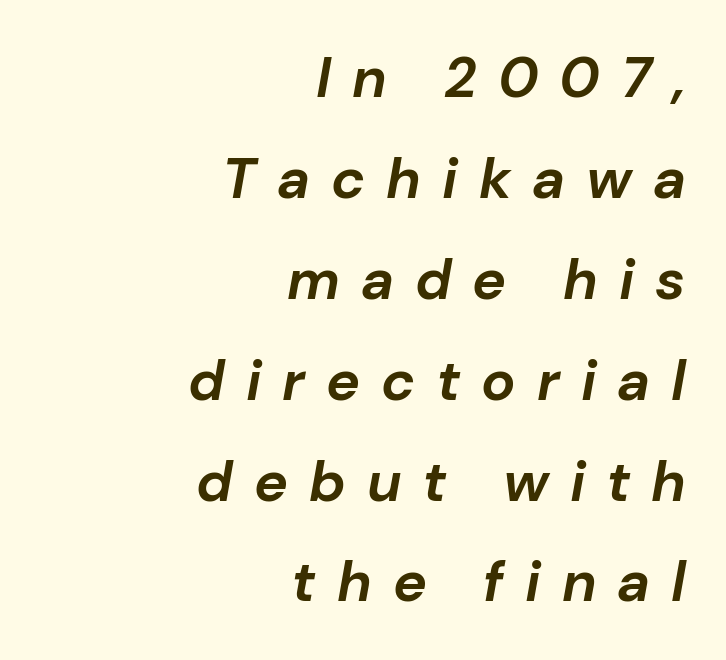
Q: Is the text bold? A: Yes.
Q: Is the text italic (slanted)? A: Yes, it leans right by about 10 degrees.
Q: Is the text underlined? A: No.
Q: How is the paragraph aligned? A: Right-aligned.
Q: Is the spacing between letters normal or unusually wide? A: Unusually wide.
Q: Width (condensed, normal, or wide)? A: Normal.
Q: Stroke contrast? A: Low.
Q: x-height? A: Medium.
Q: Monospaced? A: No.
